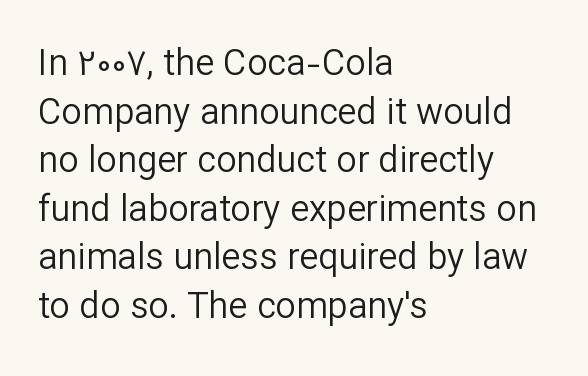
The glyphs in this specimen are sans serif. The face used here is proportionally spaced, like ordinary book or web type. The rag falls on the right side of this text block. Tracking value appears to be zero — textbook default spacing. Every stem runs plumb, perpendicular to the baseline. The line-height multiplier appears to be the usual default.
